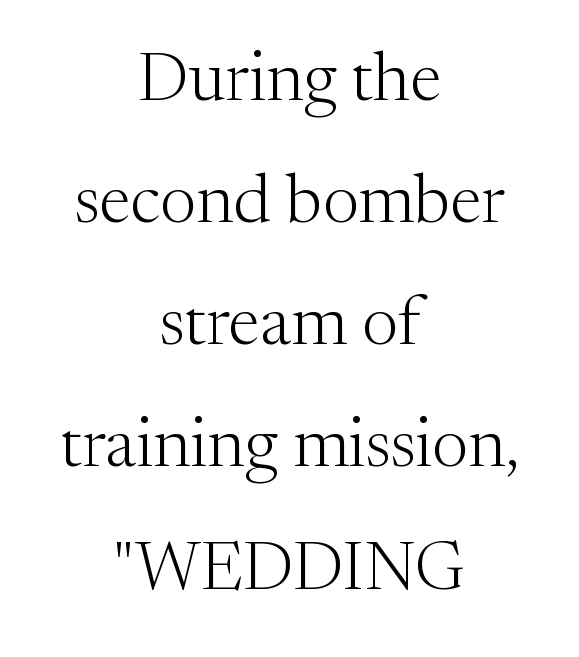
Bare-footed words on every line. Is the stroke heavy? The answer is a plain regular-or-lighter. Posture: vertical. Here the glyphs are tracked normally, forming tight word shapes.
